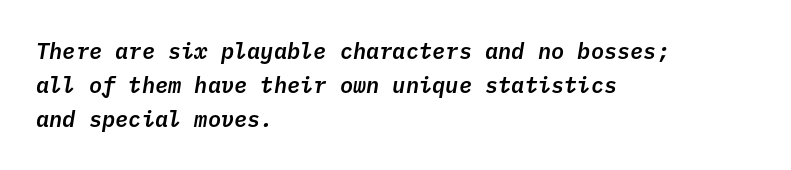
Q: Is the text italic (slanted)? A: Yes, it leans right by about 10 degrees.
Q: Is the text underlined? A: No.
Q: How is the paragraph aligned? A: Left-aligned.
Q: Is the spacing between letters normal or unusually wide? A: Normal.
Q: Is the spacing between lines tight, normal or loose? A: Normal.
